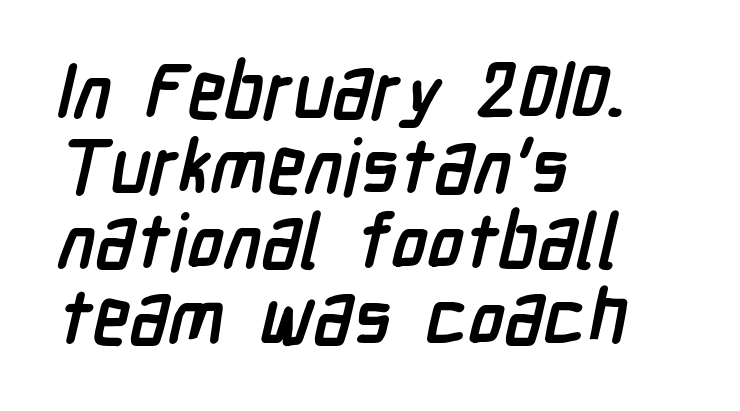
The zone under the glyphs is completely vacant. The face used here is a sans, in the tradition of grotesques and geometrics. The ragged edge is on the right, which tells us the setting is flush left. The letters advance in unequal steps, a hallmark of proportional type.
